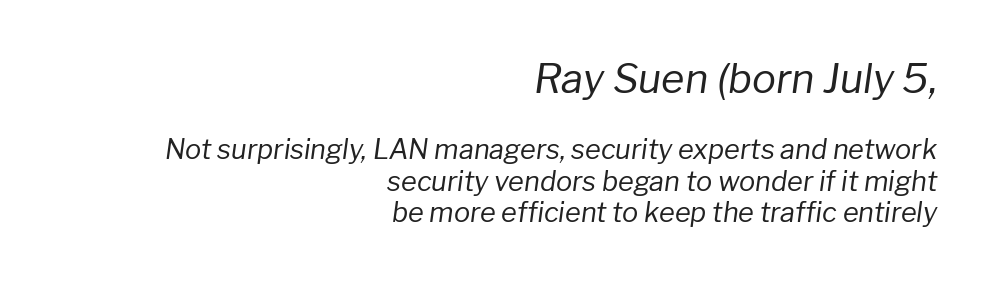
The font sits on the lighter half of the weight spectrum, regular included. A clean baseline with only descenders dipping below it. Is the type slanted? Yes — the strokes lean at a clear angle. Each letter keeps its own natural width here, so spacing adapts to shape. Bigger letters appear in the top chunk; the bottom chunk is reduced. Caption: multi-line text, flush right, ragged left.
